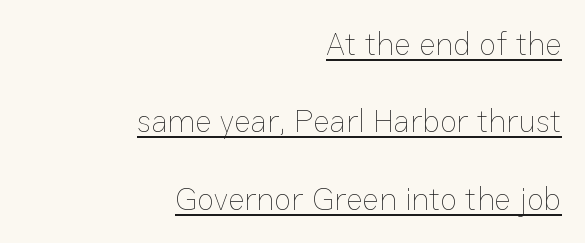
{"italic": "no", "bold": "no", "weight": "thin", "width": "normal", "stroke_contrast": "low", "x_height": "medium", "monospaced": "no", "underline": "yes", "align": "right", "line_spacing": "loose", "line_spacing_ratio": 2.42, "letter_spacing": "normal", "letter_spacing_em": 0.0, "glyph_px": 32}
